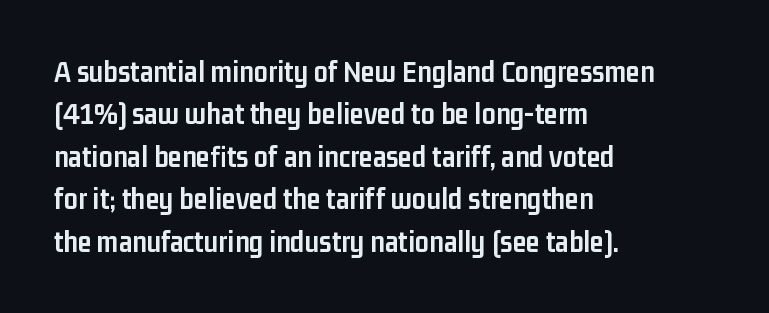
You can tell it's not italic because the verticals are truly vertical. Letter spacing: default. Strokes here are thick enough to call this a true bold. Leading: standard. Every row of glyphs begins at an identical x-position on the left.
